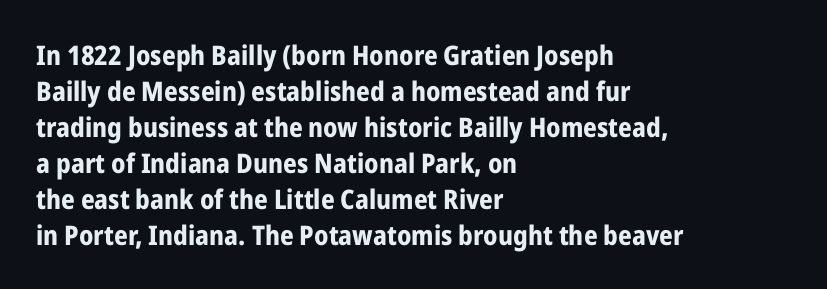
{"italic": "no", "bold": "yes", "underline": "no", "align": "left", "line_spacing": "normal", "line_spacing_ratio": 1.33, "letter_spacing": "normal", "letter_spacing_em": 0.0, "glyph_px": 27}
